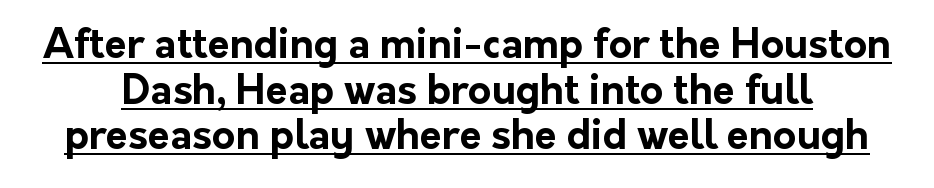
The typeface chosen for these lines omits serifs. Tracking here is standard; glyphs follow each other at the usual distance. Is this a fixed-width face? No — the glyphs have proportional, varying widths. Quick note: interline space is minimal. Somebody hit Ctrl+U on this one — the words are underlined.
